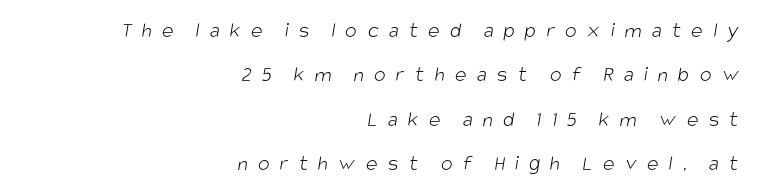
The image shows 22 px text type; set right-aligned, loose line spacing (2.02x), unusually wide letter spacing (+0.46 em), not underlined.
